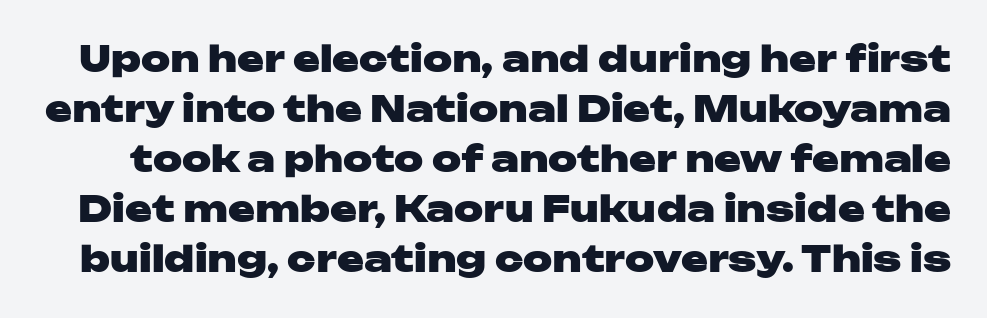
Q: Is the text bold? A: Yes.
Q: Is the text italic (slanted)? A: No, it is upright.
Q: Is the typeface a serif or a sans-serif typeface? A: Sans-serif.
Q: Is the text underlined? A: No.
Q: Is the spacing between letters normal or unusually wide? A: Normal.
Q: Is the spacing between lines tight, normal or loose? A: Normal.
Q: Width (condensed, normal, or wide)? A: Wide.
Q: Stroke contrast? A: Low.
Q: x-height? A: Medium.
Q: Monospaced? A: No.
